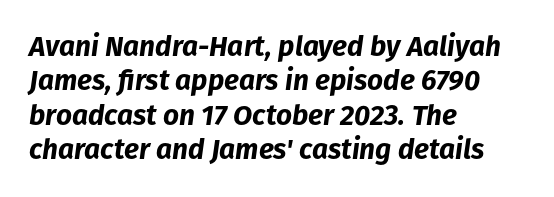
Q: Is the text bold? A: Yes.
Q: Is the text italic (slanted)? A: Yes, it leans right by about 8 degrees.
Q: Is the text underlined? A: No.
Q: How is the paragraph aligned? A: Left-aligned.
Q: Is the spacing between letters normal or unusually wide? A: Normal.
Q: Width (condensed, normal, or wide)? A: Normal.
Q: Stroke contrast? A: Low.
Q: x-height? A: Medium.
Q: Monospaced? A: No.
